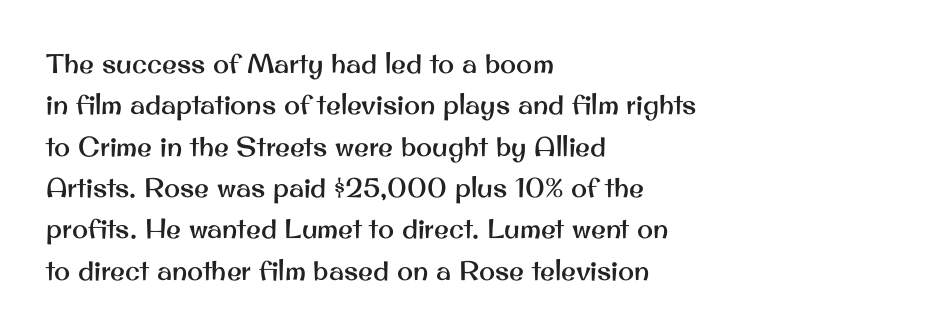
The image shows 27 px text type, upright; set left-aligned, normal line spacing (1.53x), normal letter spacing, not underlined.
